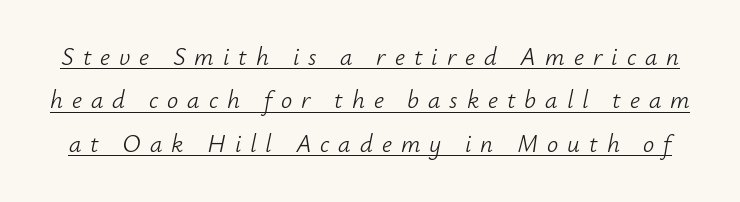
The image shows 25 px text type, italic (leaning right); set line spacing 1.74x, unusually wide letter spacing (+0.36 em), underlined.
